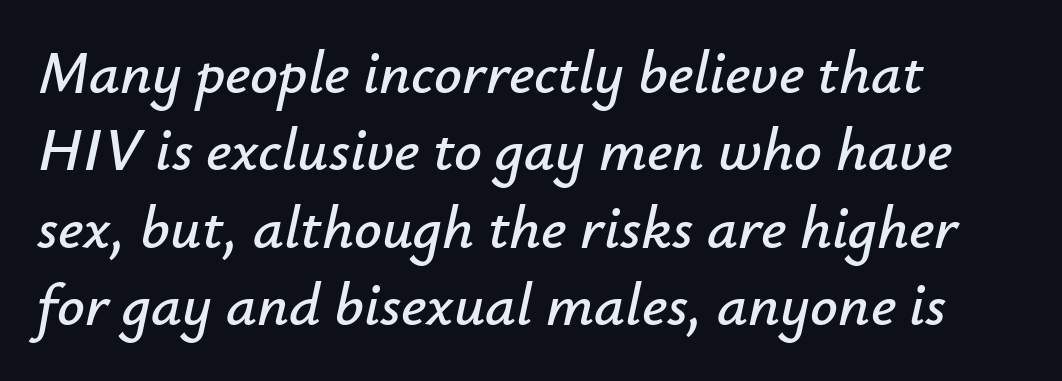
Q: Is the text italic (slanted)? A: Yes, it leans right by about 12 degrees.
Q: Is the text underlined? A: No.
Q: How is the paragraph aligned? A: Left-aligned.
Q: Is the spacing between letters normal or unusually wide? A: Normal.
Q: Is the spacing between lines tight, normal or loose? A: Normal.
Q: Width (condensed, normal, or wide)? A: Normal.
Q: Stroke contrast? A: Low.
Q: x-height? A: Small.
Q: Monospaced? A: No.
